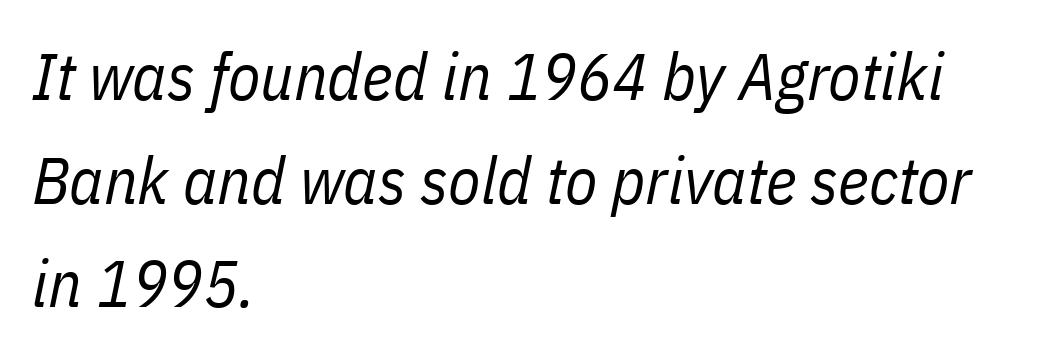
{"italic": "yes", "lean": "right", "slant_degrees": 11, "bold": "no", "weight": "regular", "width": "condensed", "stroke_contrast": "low", "x_height": "medium", "monospaced": "no", "underline": "no", "align": "left", "line_spacing": "normal", "line_spacing_ratio": 1.57, "letter_spacing": "normal", "letter_spacing_em": 0.0, "glyph_px": 66}
